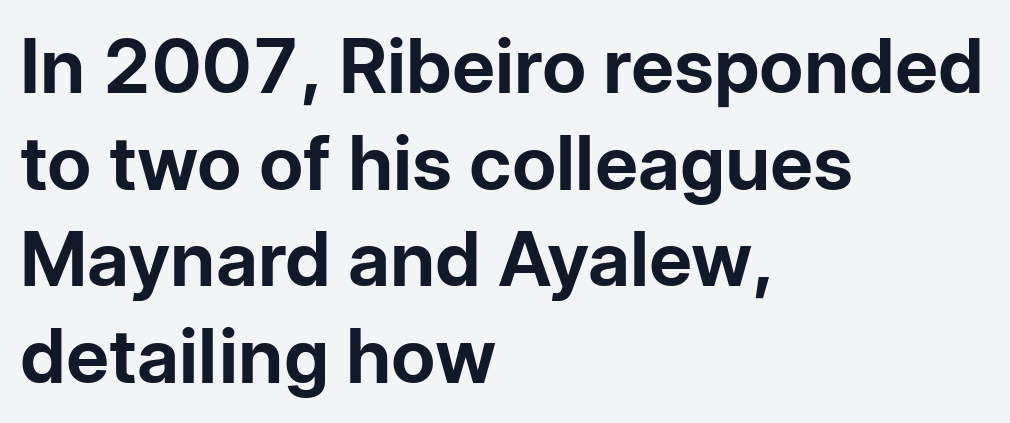
Q: Is the text bold? A: Yes.
Q: Is the text italic (slanted)? A: No, it is upright.
Q: Is the typeface a serif or a sans-serif typeface? A: Sans-serif.
Q: Is the text underlined? A: No.
Q: How is the paragraph aligned? A: Left-aligned.
Q: Is the spacing between letters normal or unusually wide? A: Normal.
Q: Is the spacing between lines tight, normal or loose? A: Normal.
Q: Width (condensed, normal, or wide)? A: Normal.
Q: Stroke contrast? A: Low.
Q: x-height? A: Medium.
Q: Monospaced? A: No.
